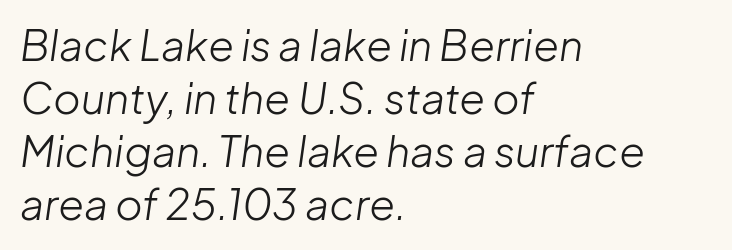
Q: Is the text bold? A: No.
Q: Is the text italic (slanted)? A: Yes, it leans right by about 8 degrees.
Q: Is the text underlined? A: No.
Q: How is the paragraph aligned? A: Left-aligned.
Q: Is the spacing between letters normal or unusually wide? A: Normal.
Q: Is the spacing between lines tight, normal or loose? A: Normal.
Q: Width (condensed, normal, or wide)? A: Normal.
Q: Stroke contrast? A: Low.
Q: x-height? A: Medium.
Q: Monospaced? A: No.
